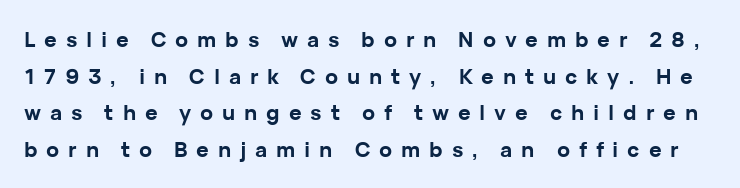
Q: Is the text bold? A: Yes.
Q: Is the text italic (slanted)? A: No, it is upright.
Q: Is the text underlined? A: No.
Q: Is the spacing between letters normal or unusually wide? A: Unusually wide.
